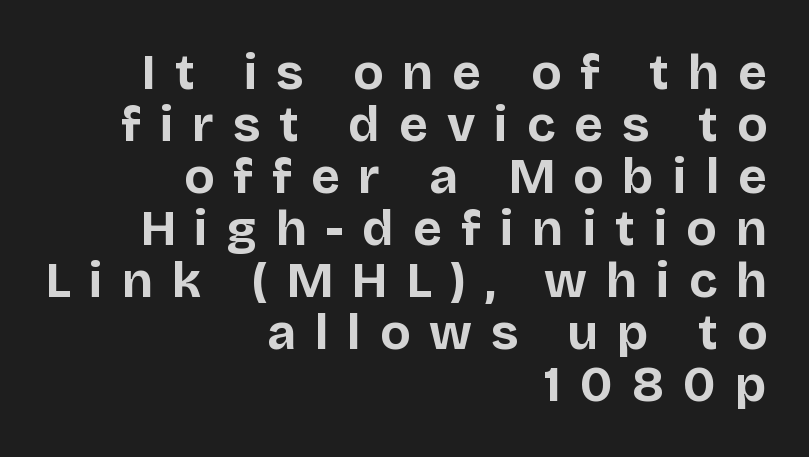
This sample uses expanded letter spacing, leaving extra air between glyphs. Lines of text with bare space underneath. The letters advance in unequal steps, a hallmark of proportional type. Every stem runs plumb, perpendicular to the baseline. The font is running at its bold setting.
